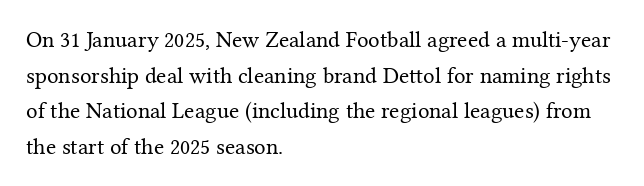
Q: Is the text bold? A: No.
Q: Is the text italic (slanted)? A: No, it is upright.
Q: Is the text underlined? A: No.
Q: How is the paragraph aligned? A: Left-aligned.
Q: Is the spacing between letters normal or unusually wide? A: Normal.
Q: Is the spacing between lines tight, normal or loose? A: Normal.
